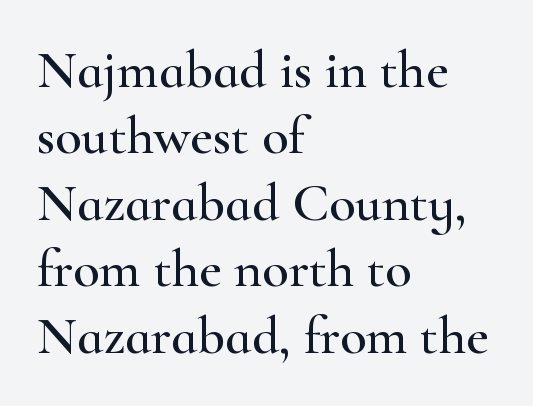
The image shows 54 px wide serif type, upright; set left-aligned, line spacing 1.23x, normal letter spacing, not underlined; high stroke contrast and a small x-height.
